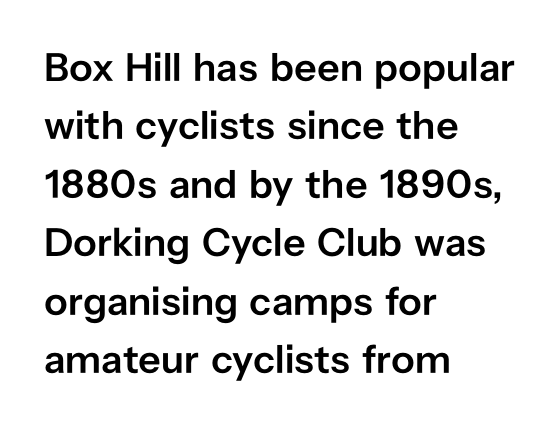
{"serif": "no", "italic": "no", "bold": "semi", "weight": "semibold", "width": "normal", "stroke_contrast": "low", "x_height": "medium", "monospaced": "no", "underline": "no", "align": "left", "line_spacing": "normal", "line_spacing_ratio": 1.46, "letter_spacing": "normal", "letter_spacing_em": 0.0, "glyph_px": 40}
